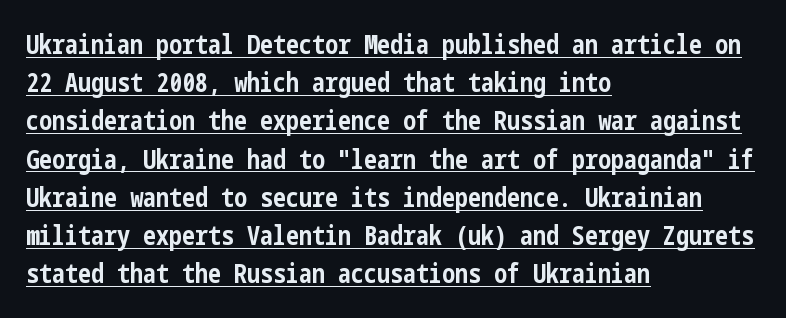
Q: Is the text bold? A: Yes.
Q: Is the text italic (slanted)? A: No, it is upright.
Q: Is the text underlined? A: Yes.
Q: How is the paragraph aligned? A: Left-aligned.
Q: Is the spacing between letters normal or unusually wide? A: Normal.
Q: Is the spacing between lines tight, normal or loose? A: Normal.
